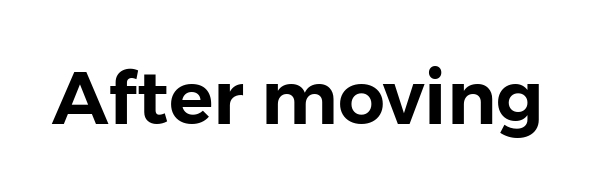
The image shows 74 px sans-serif type, upright; set normal letter spacing, not underlined; low stroke contrast and a medium x-height.
